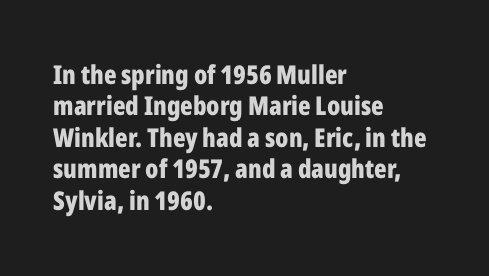
The image shows 26 px bold type, upright; set left-aligned, line spacing 1.21x, normal letter spacing, not underlined.
